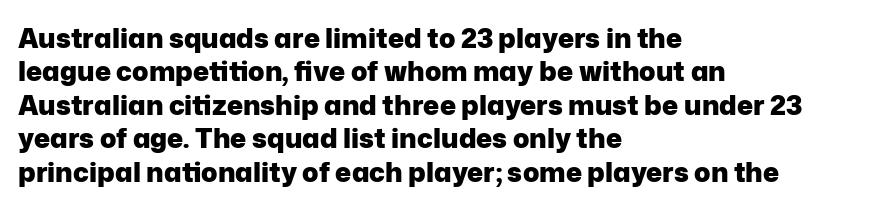
{"italic": "no", "bold": "yes", "underline": "no", "align": "left", "line_spacing_ratio": 1.24, "letter_spacing": "normal", "letter_spacing_em": 0.0, "glyph_px": 27}
